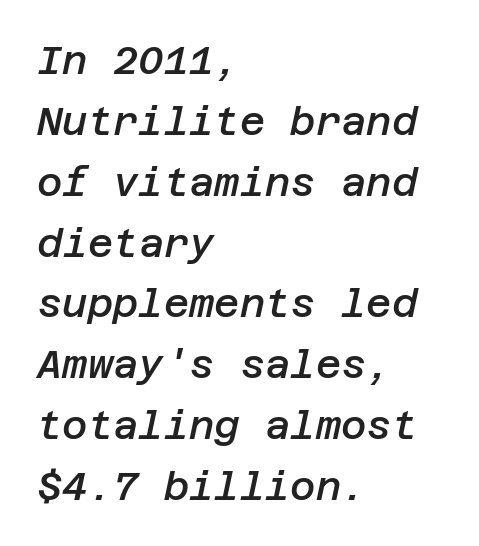
Check the space under the baseline: it is left empty. Default kerning and tracking; the words read as compact shapes. The font is running at a semibold setting, under full bold. Regarding leading, the lines here are spaced in the standard way.
